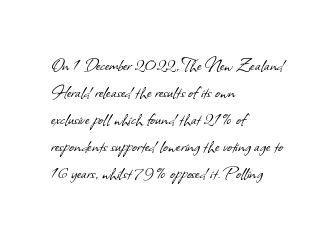
{"bold": "no", "underline": "no", "align": "left", "line_spacing": "normal", "line_spacing_ratio": 1.29, "letter_spacing": "normal", "letter_spacing_em": 0.0, "glyph_px": 21}
